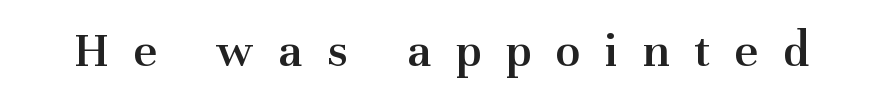
The image shows 51 px semibold serif type, upright; set unusually wide letter spacing (+0.48 em), not underlined; medium stroke contrast and a medium x-height.
